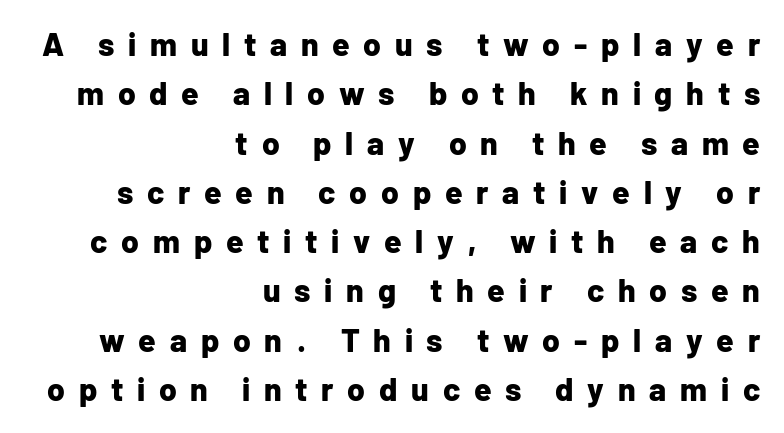
Summary of vertical rhythm: regular, with standard interline spacing. The rendering inserts visible extra space after every character. The lettering stays uniformly vertical, giving the passage a roman look. Compared with a flush-left layout, this one pins lines to the opposite, right side. The passage shown is typeset with a sans-serif family. Plenty of ink on the page — the face is bold.
